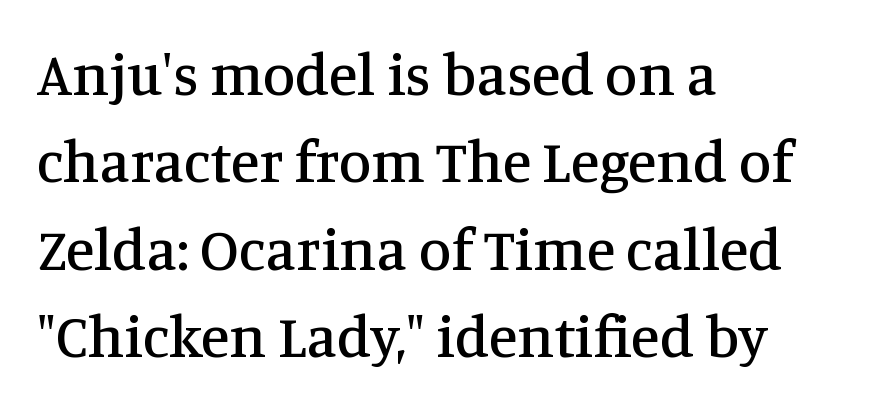
All the whitespace from short lines collects on the right. Caption: standard tracking, unaltered. Small tapered or slab feet sit at the stroke ends, so this counts as serif. This is the regular roman posture of the typeface. How would I describe the line gaps? Plain and ordinary.
